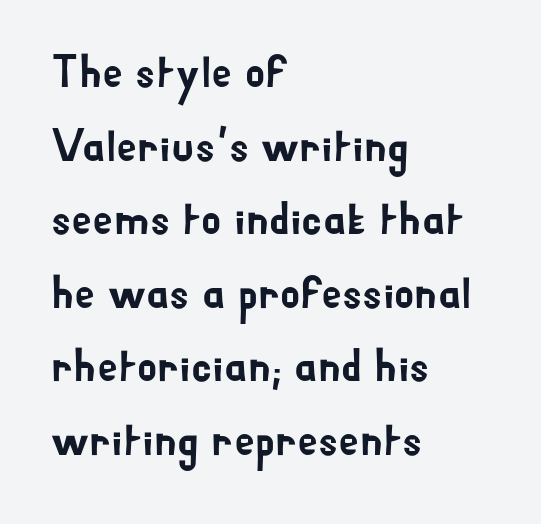
The glyphs in this specimen are sans serif. The designer left line spacing at the default. The paragraph shown leans on its left margin. When letters stand straight like this, we call the style roman or upright.
